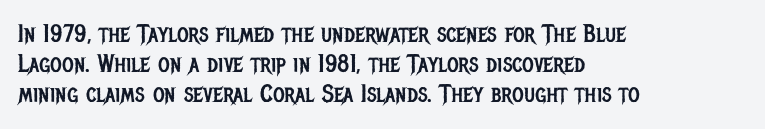
The image shows 25 px text type, upright; set left-aligned, line spacing 1.21x, normal letter spacing, not underlined.
